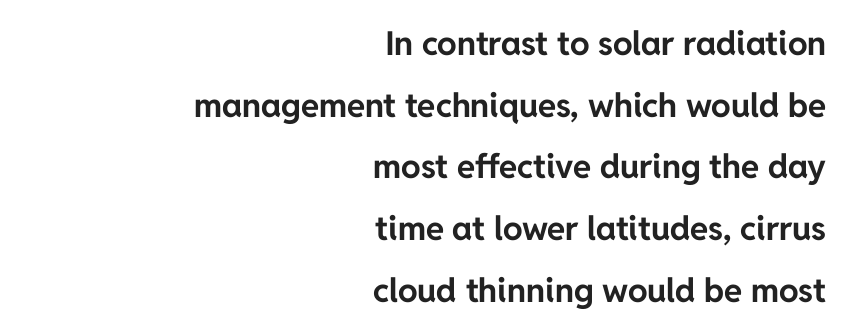
The image shows 33 px bold sans-serif type, upright; set right-aligned, line spacing 1.87x, normal letter spacing, not underlined; low stroke contrast and a medium x-height.
